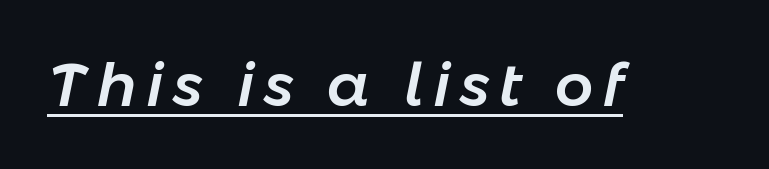
The image shows 60 px text type, italic (leaning right); set underlined; low stroke contrast and a medium x-height.
